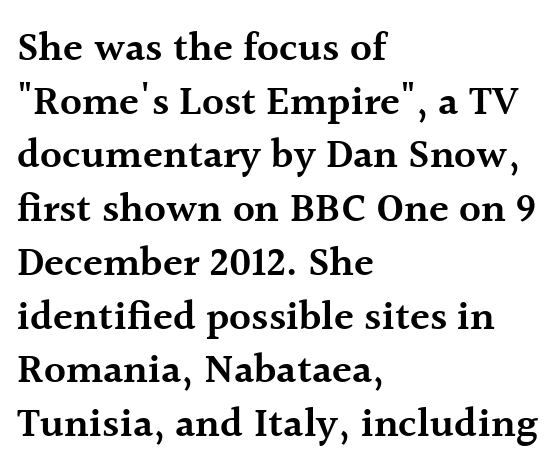
Q: Is the text bold? A: Semi-bold.
Q: Is the text italic (slanted)? A: No, it is upright.
Q: Is the typeface a serif or a sans-serif typeface? A: Serif.
Q: Is the text underlined? A: No.
Q: How is the paragraph aligned? A: Left-aligned.
Q: Is the spacing between letters normal or unusually wide? A: Normal.
Q: Is the spacing between lines tight, normal or loose? A: Normal.
Q: Width (condensed, normal, or wide)? A: Normal.
Q: x-height? A: Medium.
Q: Monospaced? A: No.
